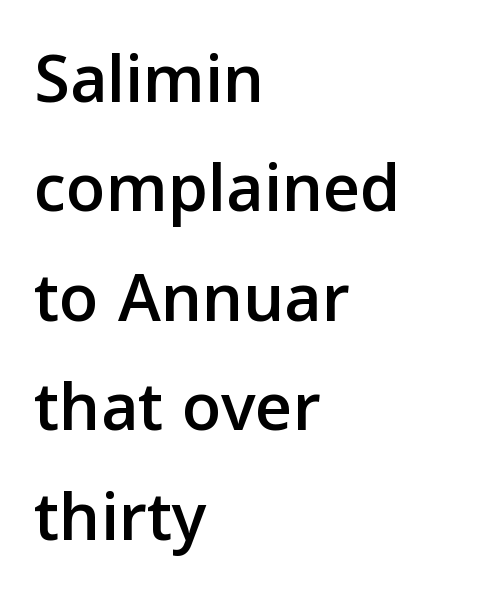
The image shows 72 px sans-serif type, upright; set left-aligned, normal line spacing (1.52x), normal letter spacing, not underlined; low stroke contrast and a medium x-height.
